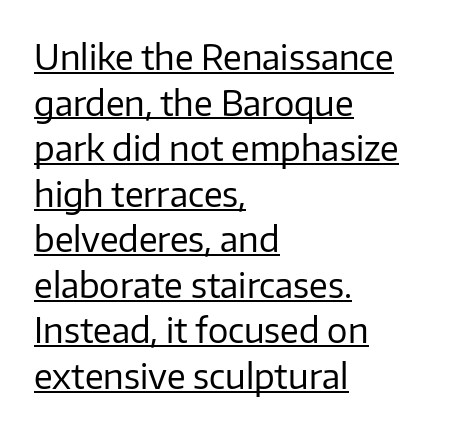
Q: Is the text bold? A: No.
Q: Is the text italic (slanted)? A: No, it is upright.
Q: Is the typeface a serif or a sans-serif typeface? A: Sans-serif.
Q: Is the text underlined? A: Yes.
Q: How is the paragraph aligned? A: Left-aligned.
Q: Is the spacing between letters normal or unusually wide? A: Normal.
Q: Is the spacing between lines tight, normal or loose? A: Normal.
Q: Width (condensed, normal, or wide)? A: Normal.
Q: Stroke contrast? A: Low.
Q: x-height? A: Medium.
Q: Monospaced? A: No.
